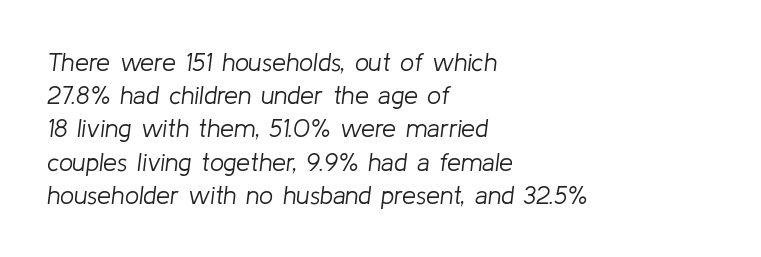
{"italic": "yes", "lean": "right", "slant_degrees": 8, "bold": "no", "underline": "no", "align": "left", "line_spacing": "normal", "line_spacing_ratio": 1.33, "letter_spacing": "normal", "letter_spacing_em": 0.0, "glyph_px": 25}
